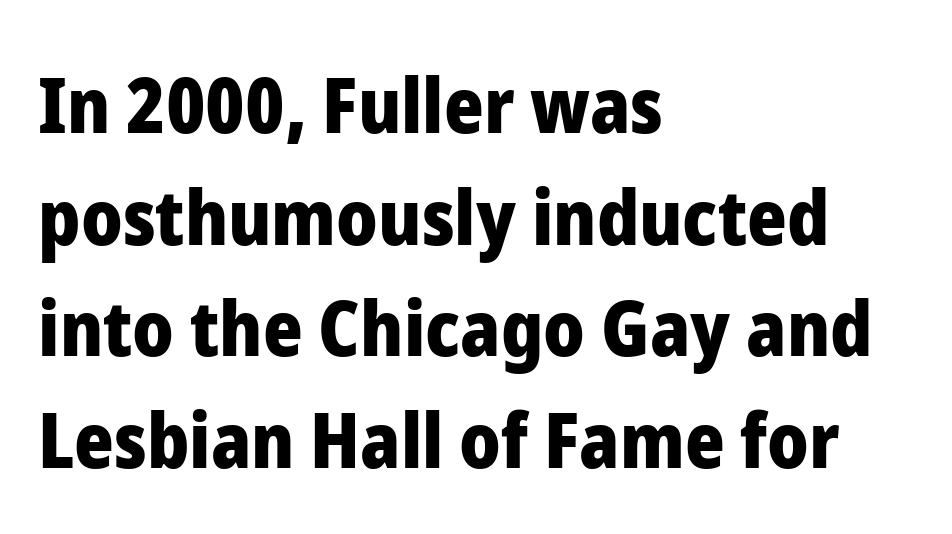
The image shows 76 px heavy sans-serif type, upright; set left-aligned, normal line spacing (1.47x), normal letter spacing, not underlined; low stroke contrast and a medium x-height.
